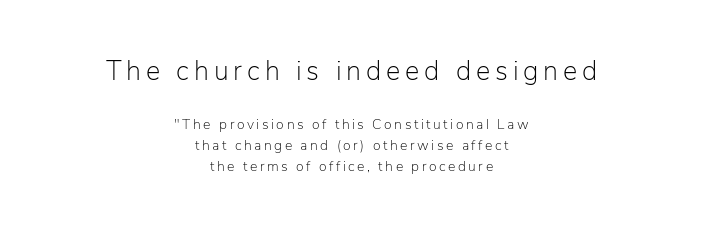
{"italic": "no", "bold": "no", "underline": "no", "align": "center", "line_spacing": "normal", "line_spacing_ratio": 1.49, "larger_block": "first", "size_ratio": 1.93, "glyph_px": 27}
